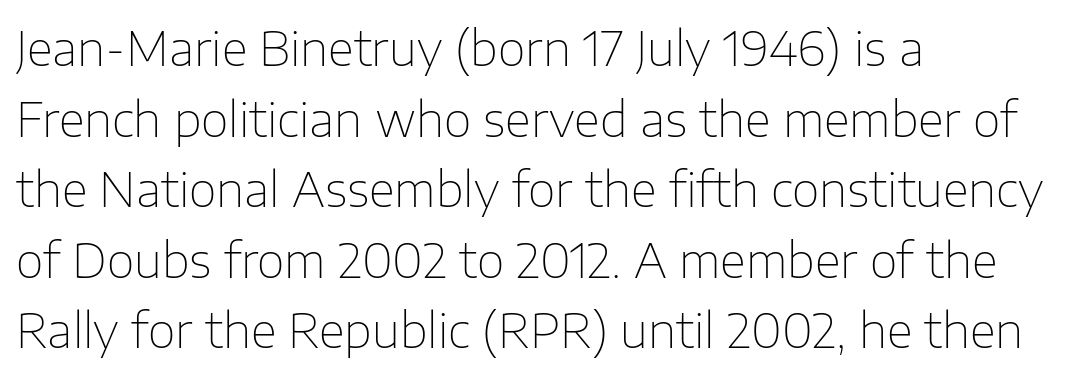
Q: Is the text bold? A: No.
Q: Is the text italic (slanted)? A: No, it is upright.
Q: Is the typeface a serif or a sans-serif typeface? A: Sans-serif.
Q: Is the text underlined? A: No.
Q: How is the paragraph aligned? A: Left-aligned.
Q: Is the spacing between letters normal or unusually wide? A: Normal.
Q: Is the spacing between lines tight, normal or loose? A: Normal.
Q: Width (condensed, normal, or wide)? A: Normal.
Q: Stroke contrast? A: Low.
Q: x-height? A: Medium.
Q: Monospaced? A: No.
